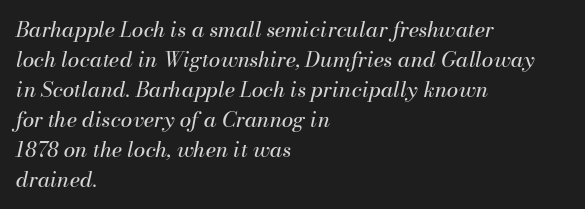
In terms of posture, this sample is oblique. Where is the straight margin? On the left. No extra ink here — the face is not bold. Standard letterfit; no display-style spreading of the glyphs. The passage shown is not underscored anywhere.
